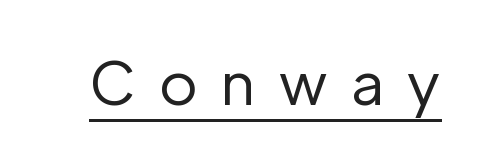
The image shows 59 px regular-weight sans-serif type, upright; set unusually wide letter spacing (+0.38 em), underlined; low stroke contrast and a medium x-height.
